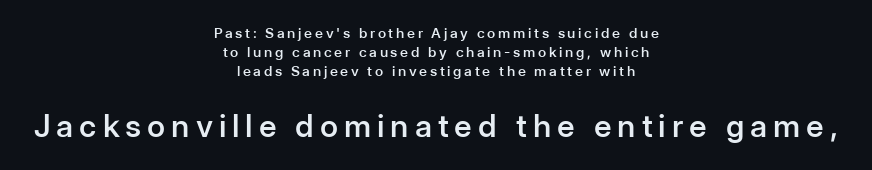
{"serif": "no", "italic": "no", "bold": "semi", "weight": "semibold", "width": "normal", "stroke_contrast": "low", "x_height": "medium", "monospaced": "no", "underline": "no", "align": "center", "line_spacing": "normal", "line_spacing_ratio": 1.37, "larger_block": "second", "size_ratio": 2.21, "glyph_px": 31}
